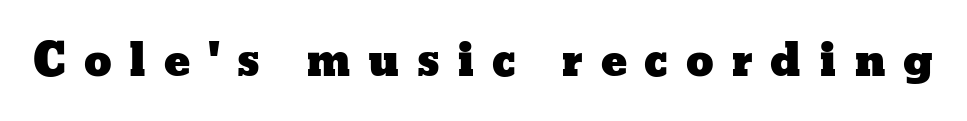
Q: Is the text italic (slanted)? A: No, it is upright.
Q: Is the text underlined? A: No.
Q: Is the spacing between letters normal or unusually wide? A: Unusually wide.
Q: Width (condensed, normal, or wide)? A: Wide.
Q: Stroke contrast? A: Low.
Q: x-height? A: Medium.
Q: Monospaced? A: No.
